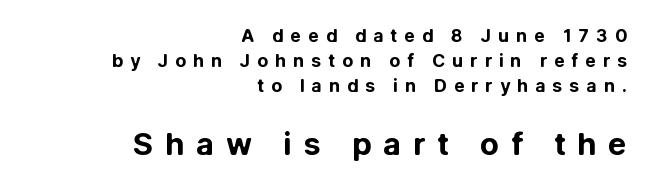
The image shows 31 px bold sans-serif type, upright; set right-aligned, normal line spacing (1.4x), unusually wide letter spacing (+0.38 em), not underlined; the second (bottom) block is 1.72x larger; low stroke contrast and a medium x-height.
